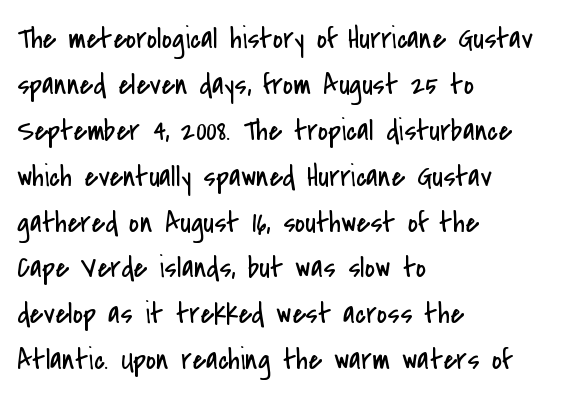
Q: Is the text bold? A: No.
Q: Is the text italic (slanted)? A: No, it is upright.
Q: Is the typeface a serif or a sans-serif typeface? A: Sans-serif.
Q: Is the text underlined? A: No.
Q: How is the paragraph aligned? A: Left-aligned.
Q: Is the spacing between letters normal or unusually wide? A: Normal.
Q: Is the spacing between lines tight, normal or loose? A: Normal.
Q: Width (condensed, normal, or wide)? A: Condensed.
Q: Stroke contrast? A: Low.
Q: x-height? A: Small.
Q: Monospaced? A: No.
